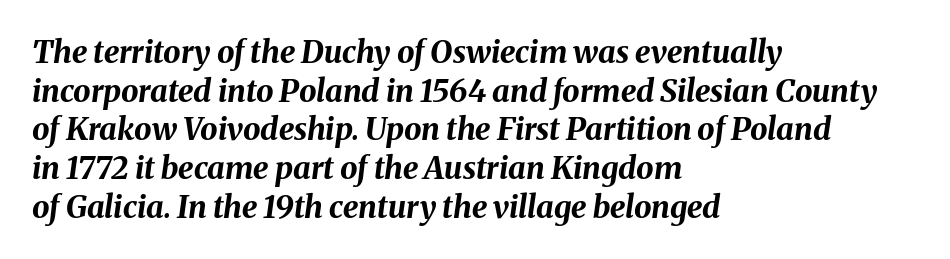
{"italic": "yes", "lean": "right", "slant_degrees": 8, "bold": "yes", "weight": "bold", "width": "normal", "stroke_contrast": "medium", "x_height": "medium", "monospaced": "no", "underline": "no", "align": "left", "line_spacing": "normal", "line_spacing_ratio": 1.25, "letter_spacing": "normal", "letter_spacing_em": 0.0, "glyph_px": 31}
